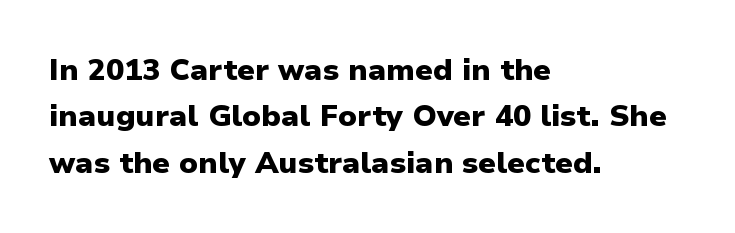
Underlining? Definitely not there. A typesetter would call this leading conventional body-copy spacing. Serif or sans? Sans — the stroke terminals are bare. Compared with a centered layout, this one pins lines to the left instead.
